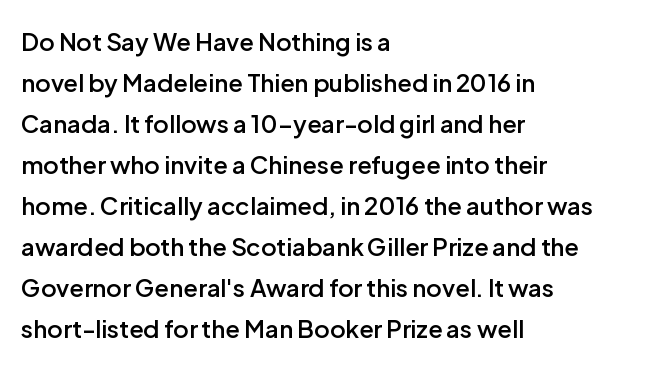
There is no visible air inserted between adjacent glyphs. Plain, unruled lines of type. Leftover space on each line is placed entirely after the last word. These lines were composed using upright roman letters. Typographic density is moderately raised because the face is semibold.
